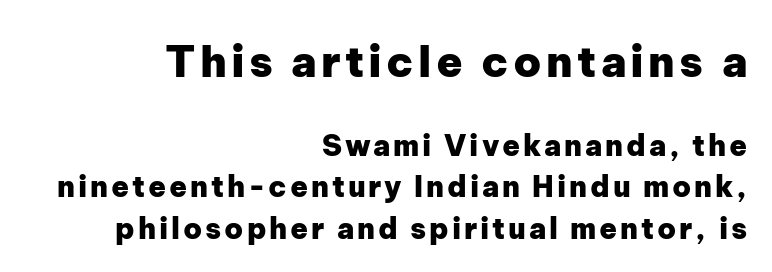
Q: Is the text bold? A: Yes.
Q: Is the text italic (slanted)? A: No, it is upright.
Q: Is the typeface a serif or a sans-serif typeface? A: Sans-serif.
Q: Is the text underlined? A: No.
Q: How is the paragraph aligned? A: Right-aligned.
Q: Is the spacing between lines tight, normal or loose? A: Normal.
Q: Which block of text is set in a larger size, the first (top) or the second (bottom)? A: The first (top) one.
Q: Width (condensed, normal, or wide)? A: Normal.
Q: Stroke contrast? A: Low.
Q: x-height? A: Medium.
Q: Monospaced? A: No.
